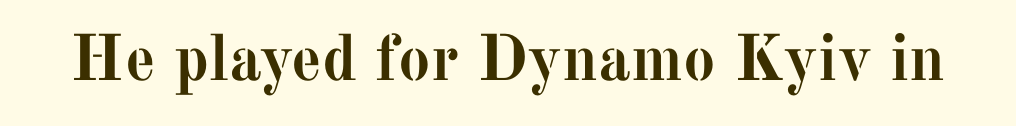
The image shows 65 px semibold serif type, upright; set normal letter spacing, not underlined; medium stroke contrast and a medium x-height.
